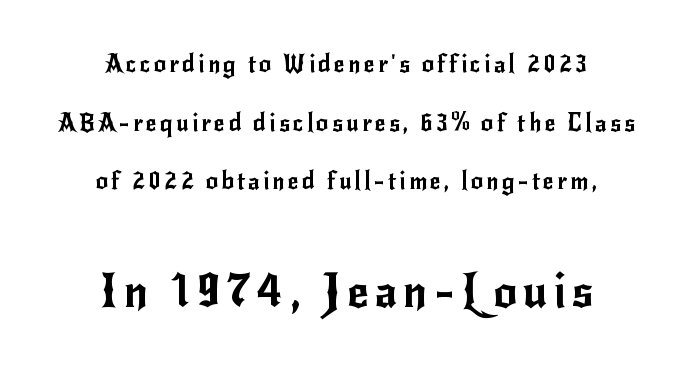
The words here are not underlined. Notice how the stems are strictly vertical — no italics here. Larger block? The one below; the one above is distinctly smaller. Compared with a flush-left layout, this one balances lines on the center instead. Each letter's strokes conclude bluntly, with no projecting serifs.
